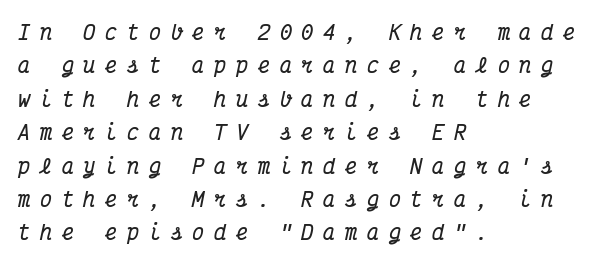
{"italic": "yes", "lean": "right", "slant_degrees": 12, "bold": "yes", "underline": "no", "align": "left", "line_spacing": "normal", "line_spacing_ratio": 1.67, "letter_spacing": "wide", "letter_spacing_em": 0.49, "glyph_px": 20}
